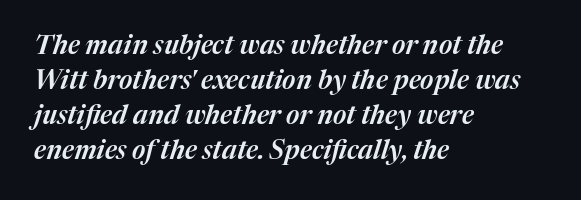
Normally led — the rows are evenly, conventionally spaced. The passage is arranged the way most books set body copy — flush left. Quick note: italic. In terms of letterspacing, this is plain default setting. The space directly below the letters is spotless.
